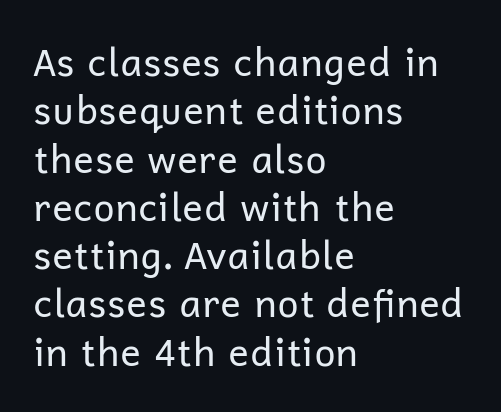
The image shows 38 px regular-weight sans-serif type, upright; set left-aligned, normal line spacing (1.27x), normal letter spacing, not underlined; low stroke contrast and a medium x-height.
